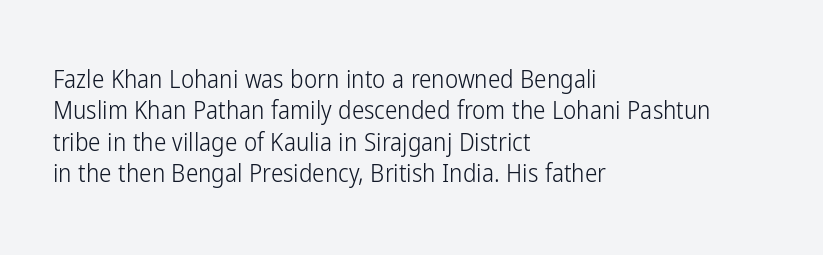
Q: Is the text bold? A: No.
Q: Is the text italic (slanted)? A: No, it is upright.
Q: Is the text underlined? A: No.
Q: How is the paragraph aligned? A: Left-aligned.
Q: Is the spacing between letters normal or unusually wide? A: Normal.
Q: Is the spacing between lines tight, normal or loose? A: Normal.
